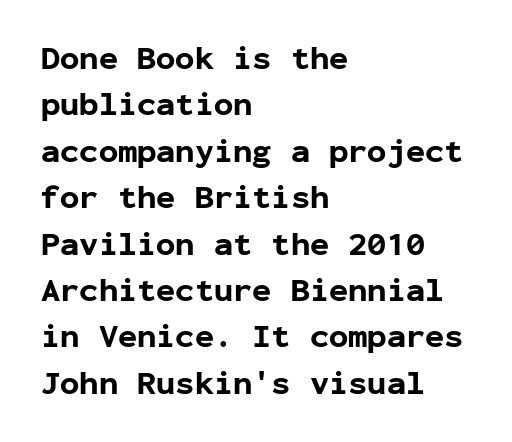
Q: Is the text bold? A: Yes.
Q: Is the text italic (slanted)? A: No, it is upright.
Q: Is the typeface a serif or a sans-serif typeface? A: Sans-serif.
Q: Is the text underlined? A: No.
Q: How is the paragraph aligned? A: Left-aligned.
Q: Is the spacing between letters normal or unusually wide? A: Normal.
Q: Is the spacing between lines tight, normal or loose? A: Normal.
Q: Width (condensed, normal, or wide)? A: Normal.
Q: Stroke contrast? A: Low.
Q: x-height? A: Medium.
Q: Monospaced? A: Yes.
